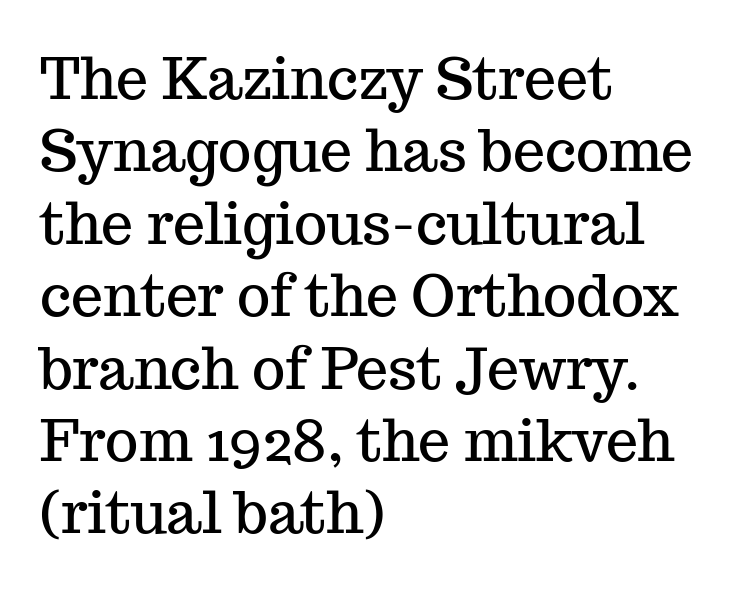
{"serif": "yes", "italic": "no", "width": "normal", "stroke_contrast": "medium", "x_height": "medium", "monospaced": "no", "underline": "no", "align": "left", "line_spacing": "normal", "line_spacing_ratio": 1.27, "letter_spacing": "normal", "letter_spacing_em": 0.0, "glyph_px": 57}
